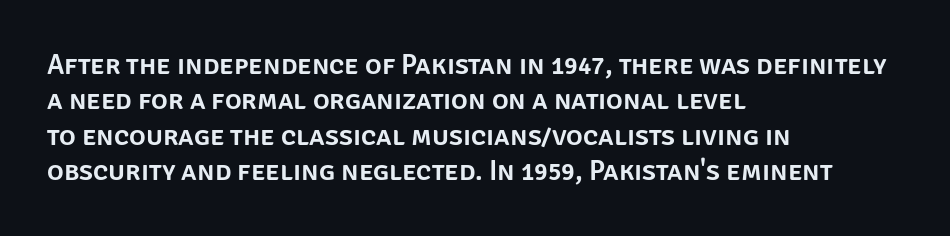
Here the designer chose a conventional face with non-uniform glyph widths. The space beneath each line is pristine and unruled. These lines sit exactly where default settings would place them. Grotesque or geometric, the face here clearly has no serifs.
